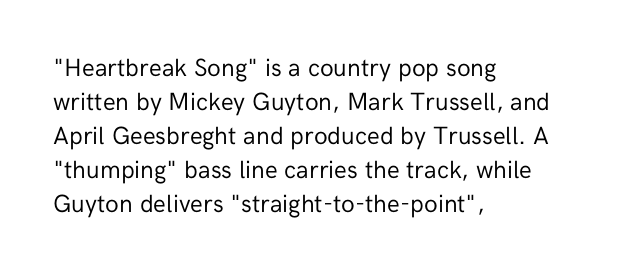
{"italic": "no", "bold": "no", "underline": "no", "align": "left", "line_spacing": "normal", "line_spacing_ratio": 1.36, "letter_spacing": "normal", "letter_spacing_em": 0.0, "glyph_px": 25}
